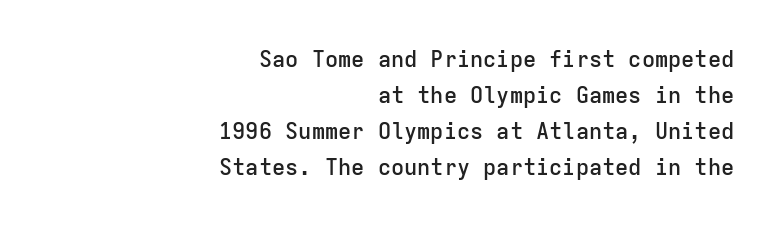
The image shows 22 px text type, upright; set right-aligned, normal line spacing (1.64x), normal letter spacing, not underlined.
